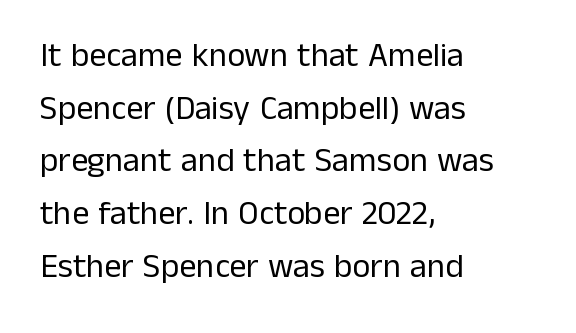
The image shows 34 px regular-weight sans-serif type, upright; set left-aligned, normal line spacing (1.55x), normal letter spacing, not underlined; low stroke contrast and a medium x-height.
